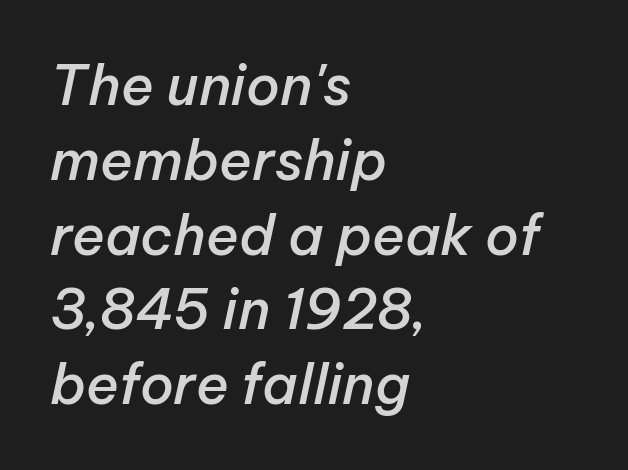
Q: Is the text bold? A: Semi-bold.
Q: Is the text italic (slanted)? A: Yes, it leans right by about 12 degrees.
Q: Is the text underlined? A: No.
Q: How is the paragraph aligned? A: Left-aligned.
Q: Is the spacing between letters normal or unusually wide? A: Normal.
Q: Is the spacing between lines tight, normal or loose? A: Normal.
Q: Width (condensed, normal, or wide)? A: Normal.
Q: Stroke contrast? A: Low.
Q: x-height? A: Medium.
Q: Monospaced? A: No.
